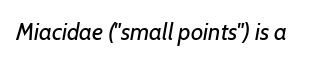
The image shows 24 px text type, italic (leaning right); set normal letter spacing, not underlined.
